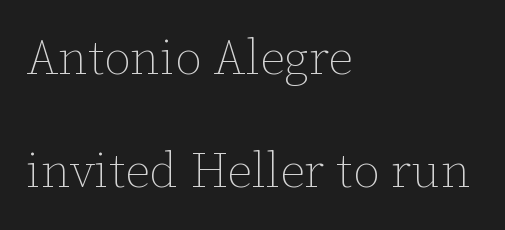
{"italic": "no", "bold": "no", "weight": "thin", "width": "normal", "stroke_contrast": "low", "x_height": "medium", "monospaced": "no", "underline": "no", "align": "left", "line_spacing": "loose", "line_spacing_ratio": 2.31, "letter_spacing": "normal", "letter_spacing_em": 0.0, "glyph_px": 49}
